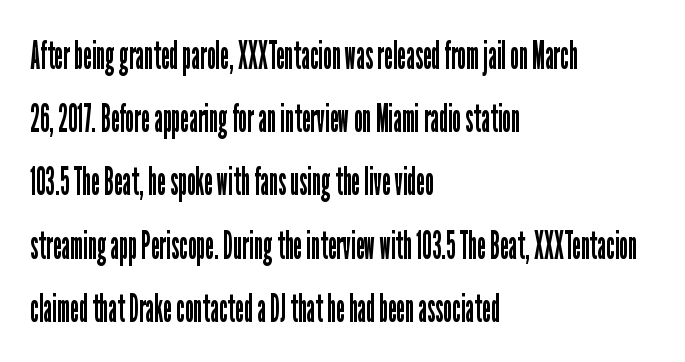
The image shows 40 px regular-weight, condensed sans-serif type, upright; set left-aligned, normal line spacing (1.58x), normal letter spacing, not underlined; low stroke contrast and a medium x-height.
